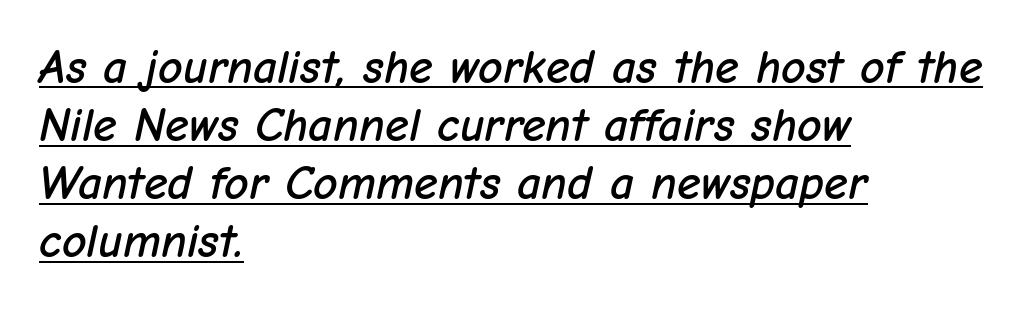
{"italic": "yes", "lean": "right", "slant_degrees": 12, "width": "normal", "stroke_contrast": "low", "x_height": "medium", "monospaced": "no", "underline": "yes", "align": "left", "line_spacing_ratio": 1.21, "letter_spacing": "normal", "letter_spacing_em": 0.0, "glyph_px": 48}
